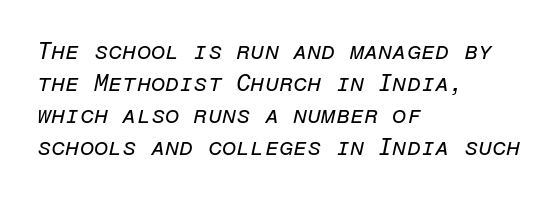
The image shows 23 px text type, italic (leaning right); set left-aligned, normal line spacing (1.39x), normal letter spacing, not underlined.
